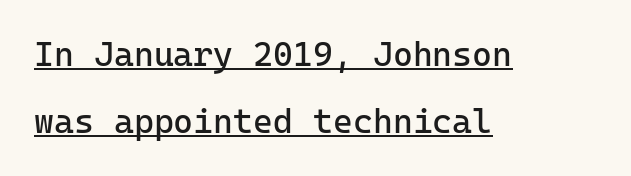
Summary of vertical rhythm: relaxed, with wide interline spacing. The type family on display is of the sans-serif kind. Nothing heavy about these letters — not bold at all. You can see a thin bar hugging the bottom of the glyphs.
